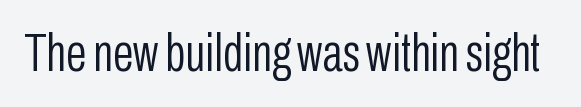
The image shows 53 px light, condensed sans-serif type, upright; set normal letter spacing, not underlined; low stroke contrast and a medium x-height.
